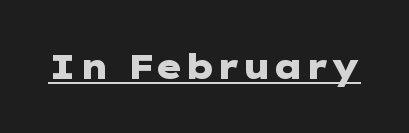
Q: Is the text bold? A: Yes.
Q: Is the text italic (slanted)? A: No, it is upright.
Q: Is the typeface a serif or a sans-serif typeface? A: Sans-serif.
Q: Is the text underlined? A: Yes.
Q: Is the spacing between letters normal or unusually wide? A: Normal.
Q: Width (condensed, normal, or wide)? A: Wide.
Q: Stroke contrast? A: Low.
Q: x-height? A: Medium.
